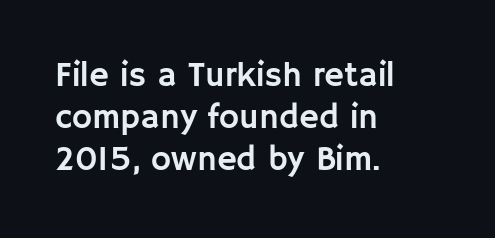
The rag falls on the right side of this text block. The letters sit at their default tracking, neither squeezed nor spread. If you drew a line through each stem, it would be perfectly vertical. Character widths vary here, with narrow letters taking less room than wide ones. Nothing sits at the stroke ends, so this counts as sans-serif. Bare-footed words on every line.
